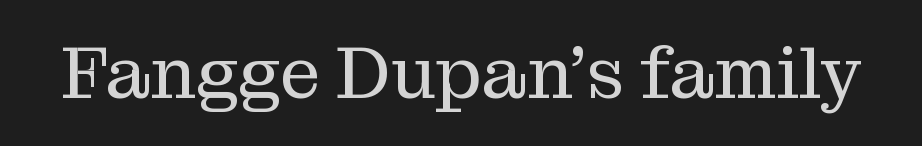
The image shows 73 px regular-weight serif type, upright; set normal letter spacing, not underlined; medium stroke contrast and a medium x-height.
